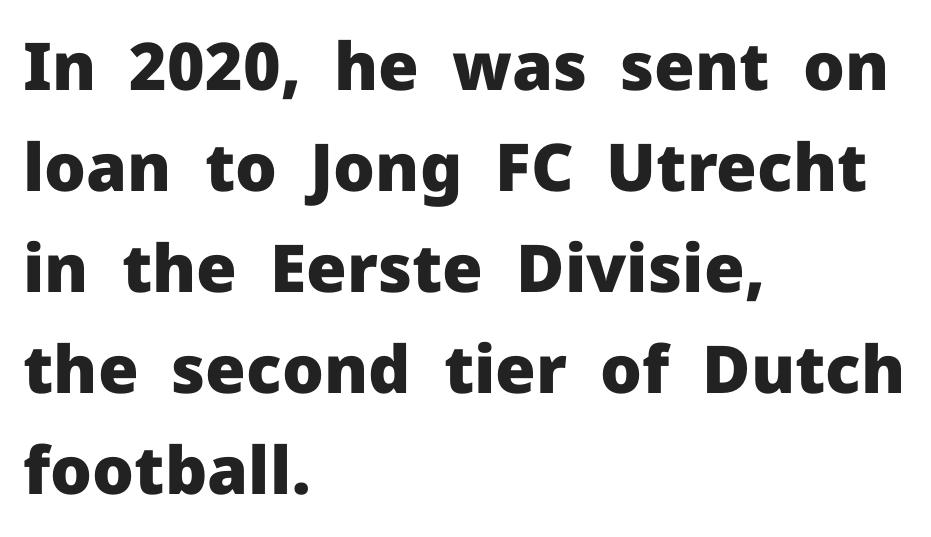
The paragraph has a hard left edge and a soft right edge. Leading matches the norm, producing a regular column. Letters rest on an invisible, unmarked baseline. Varying glyph widths throughout — classic text-font behaviour. Inter-character spacing is left at the font's built-in metrics. The letters are bold, with thick, heavy strokes.
